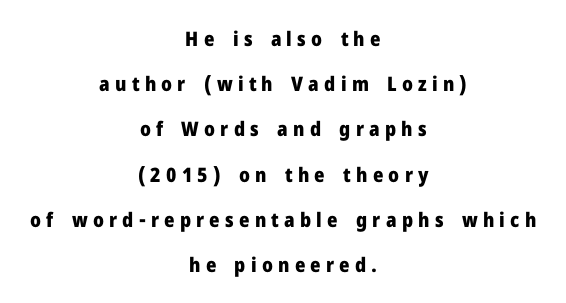
The image shows 20 px bold type, upright; set centered, loose line spacing (2.26x), unusually wide letter spacing (+0.26 em), not underlined.
